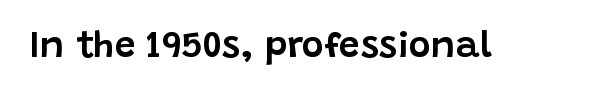
{"serif": "no", "italic": "no", "width": "normal", "stroke_contrast": "low", "x_height": "large", "monospaced": "no", "underline": "no", "letter_spacing": "normal", "letter_spacing_em": 0.0, "glyph_px": 37}
